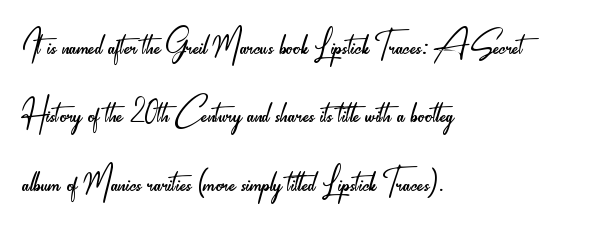
Q: Is the text bold? A: No.
Q: Is the text italic (slanted)? A: Yes.
Q: Is the typeface a serif or a sans-serif typeface? A: Sans-serif.
Q: Is the text underlined? A: No.
Q: How is the paragraph aligned? A: Left-aligned.
Q: Is the spacing between letters normal or unusually wide? A: Normal.
Q: Is the spacing between lines tight, normal or loose? A: Normal.
Q: Width (condensed, normal, or wide)? A: Condensed.
Q: Stroke contrast? A: Low.
Q: x-height? A: Small.
Q: Monospaced? A: No.
